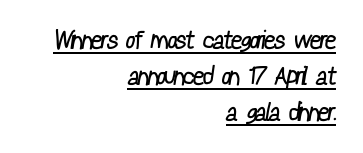
The image shows 25 px text type; set right-aligned, normal line spacing (1.44x), normal letter spacing, underlined.
